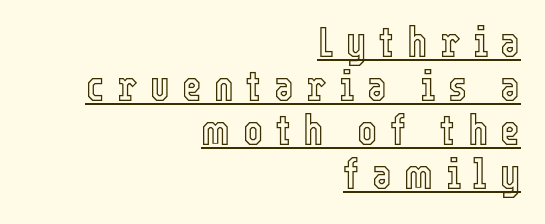
Right-aligned paragraph, ragged on the left. The face used here appears with an underline applied. Tracking here is generous; glyphs stand well apart from one another. You could not count columns in this text — the font is proportionally spaced.
